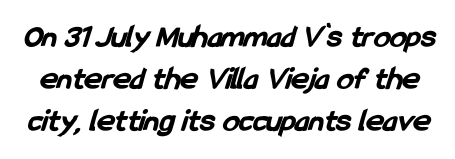
The image shows 33 px bold, condensed sans-serif type; set normal line spacing (1.28x), normal letter spacing, not underlined; low stroke contrast and a medium x-height.
